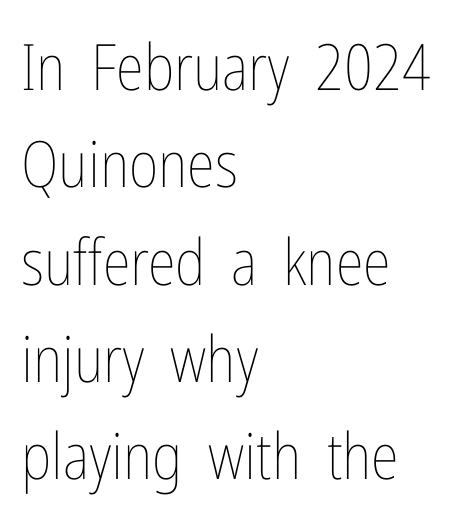
The image shows 64 px thin, condensed type, upright; set left-aligned, normal line spacing (1.52x), normal letter spacing, not underlined; low stroke contrast and a medium x-height.
